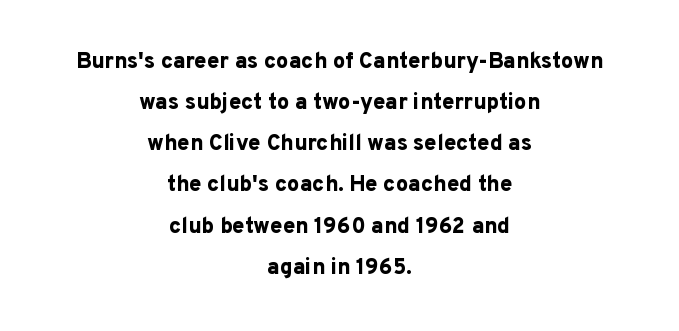
The image shows 22 px bold type, upright; set centered, line spacing 1.87x, normal letter spacing, not underlined.
